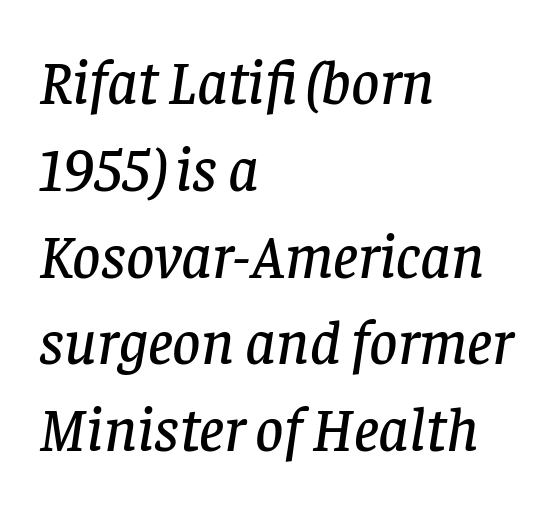
Alignment: flush left. The passage shown has conventional tracking throughout. This sample has the flowing, uneven cadence of proportional lettering. Would a proofreader flag this as italicized? Yes. The space between consecutive lines is moderate.
